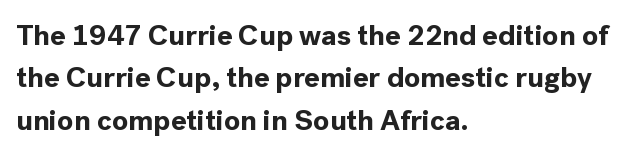
{"serif": "no", "italic": "no", "bold": "yes", "weight": "bold", "width": "normal", "x_height": "medium", "monospaced": "no", "underline": "no", "align": "left", "line_spacing": "normal", "line_spacing_ratio": 1.46, "letter_spacing": "normal", "letter_spacing_em": 0.0, "glyph_px": 29}
